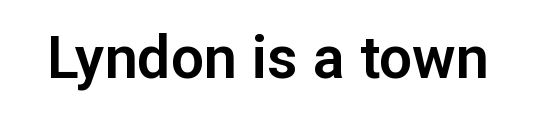
The image shows 59 px sans-serif type, upright; set normal letter spacing, not underlined; low stroke contrast and a medium x-height.
